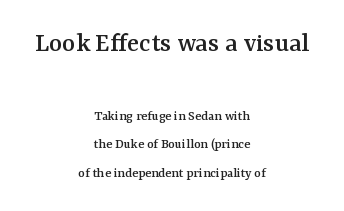
{"serif": "yes", "italic": "no", "width": "normal", "stroke_contrast": "medium", "x_height": "medium", "monospaced": "no", "underline": "no", "align": "center", "line_spacing": "loose", "line_spacing_ratio": 2.02, "letter_spacing": "normal", "letter_spacing_em": 0.0, "larger_block": "first", "size_ratio": 2.0, "glyph_px": 28}
